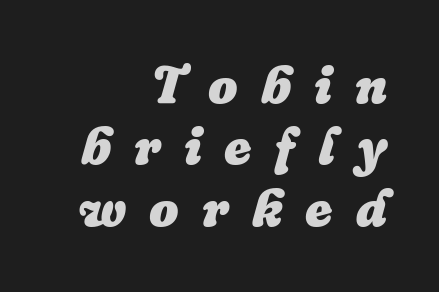
Q: Is the text bold? A: Yes.
Q: Is the text italic (slanted)? A: Yes, it leans right by about 16 degrees.
Q: Is the text underlined? A: No.
Q: How is the paragraph aligned? A: Right-aligned.
Q: Is the spacing between letters normal or unusually wide? A: Unusually wide.
Q: Width (condensed, normal, or wide)? A: Normal.
Q: Stroke contrast? A: Low.
Q: x-height? A: Medium.
Q: Monospaced? A: No.
